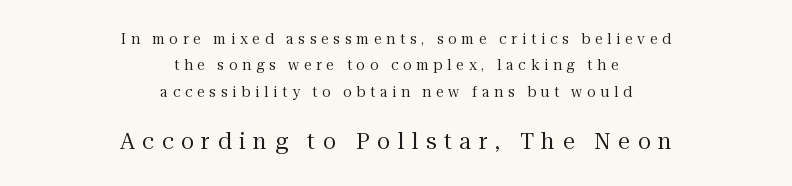
Q: Is the text bold? A: No.
Q: Is the text italic (slanted)? A: No, it is upright.
Q: Is the text underlined? A: No.
Q: How is the paragraph aligned? A: Centered.
Q: Is the spacing between letters normal or unusually wide? A: Unusually wide.
Q: Which block of text is set in a larger size, the first (top) or the second (bottom)? A: The second (bottom) one.
